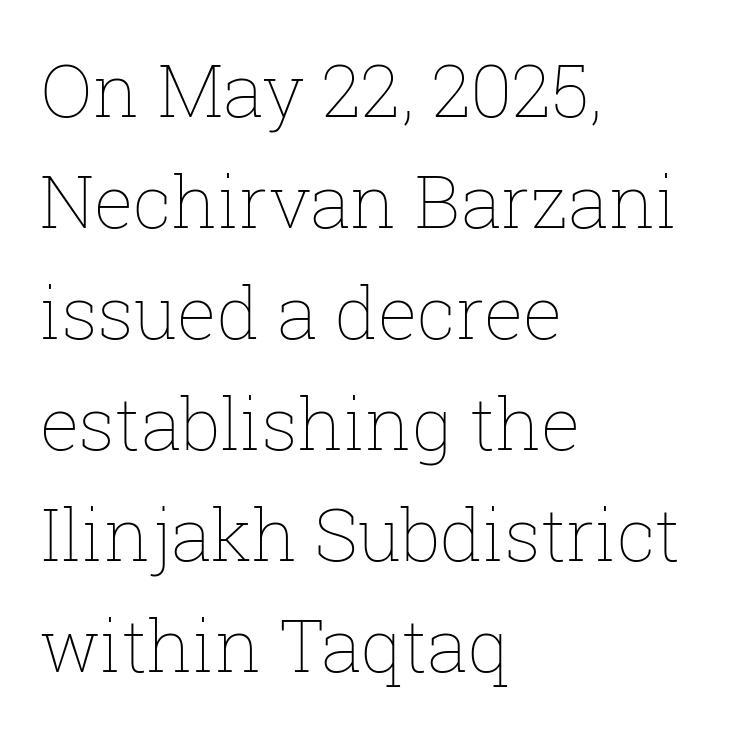
The image shows 73 px thin type, upright; set left-aligned, normal line spacing (1.52x), normal letter spacing, not underlined; low stroke contrast and a medium x-height.
